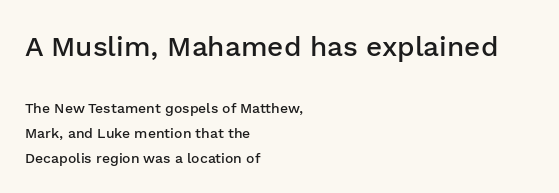
Every character sits straight up, as roman type does. No extra tracking has been applied to these lines. Line beginnings align vertically; line endings do not. Weight check: semibold — heavier than regular, not quite bold.
